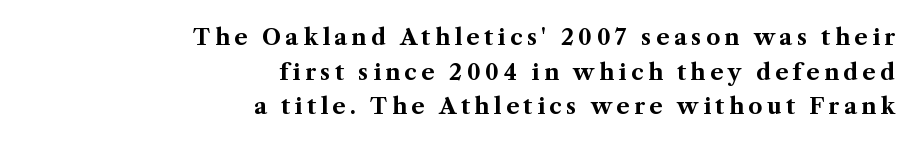
Quick note: underline off. Reading down the block, your eye finds every line finishing at a fixed right position. The horizontal fit of the characters is loose and conspicuously gappy. The typography opts for an upright posture over an oblique one. Regarding leading, the lines here are spaced in the standard way.
